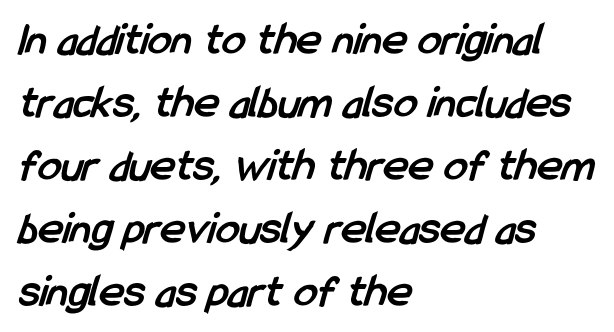
Q: Is the text bold? A: Yes.
Q: Is the typeface a serif or a sans-serif typeface? A: Sans-serif.
Q: Is the text underlined? A: No.
Q: How is the paragraph aligned? A: Left-aligned.
Q: Is the spacing between letters normal or unusually wide? A: Normal.
Q: Is the spacing between lines tight, normal or loose? A: Normal.
Q: Width (condensed, normal, or wide)? A: Condensed.
Q: Stroke contrast? A: Low.
Q: x-height? A: Medium.
Q: Monospaced? A: No.
